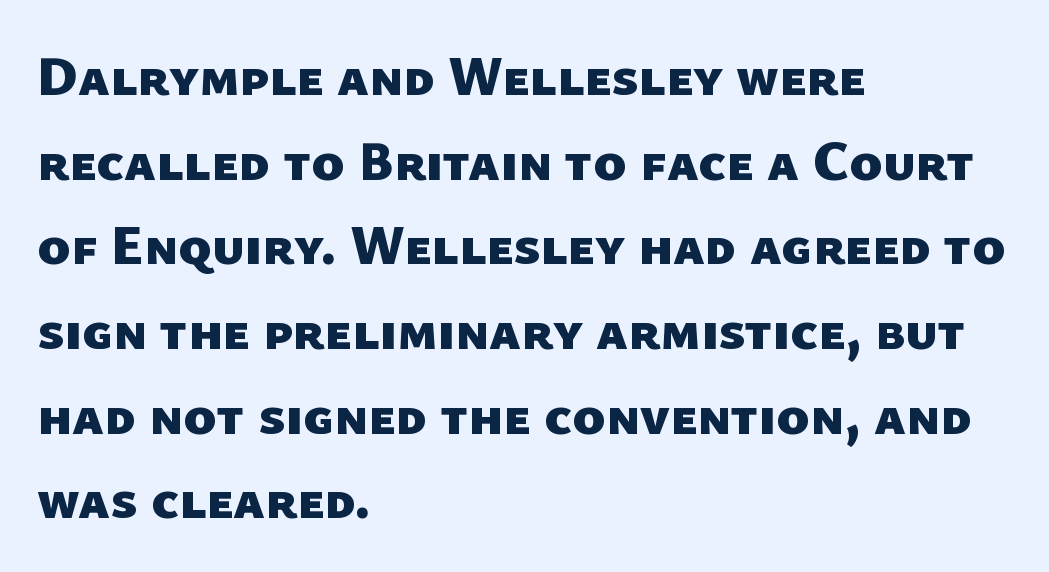
{"serif": "no", "bold": "yes", "weight": "heavy", "width": "normal", "stroke_contrast": "low", "x_height": "medium", "monospaced": "no", "underline": "no", "align": "left", "line_spacing": "normal", "line_spacing_ratio": 1.54, "letter_spacing": "normal", "letter_spacing_em": 0.0, "glyph_px": 55}
